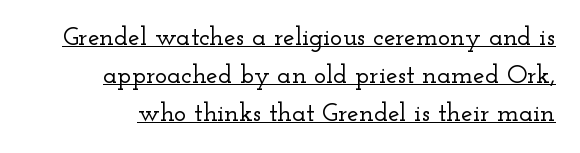
Q: Is the text italic (slanted)? A: No, it is upright.
Q: Is the text underlined? A: Yes.
Q: Is the spacing between letters normal or unusually wide? A: Normal.
Q: Is the spacing between lines tight, normal or loose? A: Normal.
